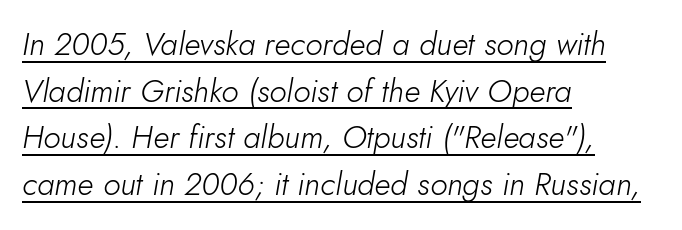
Q: Is the text bold? A: No.
Q: Is the text italic (slanted)? A: Yes, it leans right by about 10 degrees.
Q: Is the text underlined? A: Yes.
Q: How is the paragraph aligned? A: Left-aligned.
Q: Is the spacing between letters normal or unusually wide? A: Normal.
Q: Is the spacing between lines tight, normal or loose? A: Normal.
Q: Width (condensed, normal, or wide)? A: Normal.
Q: Stroke contrast? A: Low.
Q: x-height? A: Small.
Q: Monospaced? A: No.
